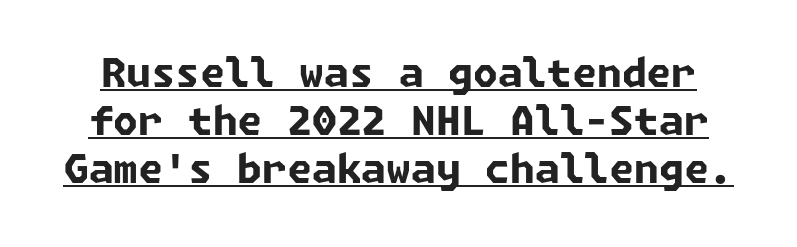
The image shows 40 px bold sans-serif type; set line spacing 1.2x, normal letter spacing, underlined; low stroke contrast and a medium x-height.
